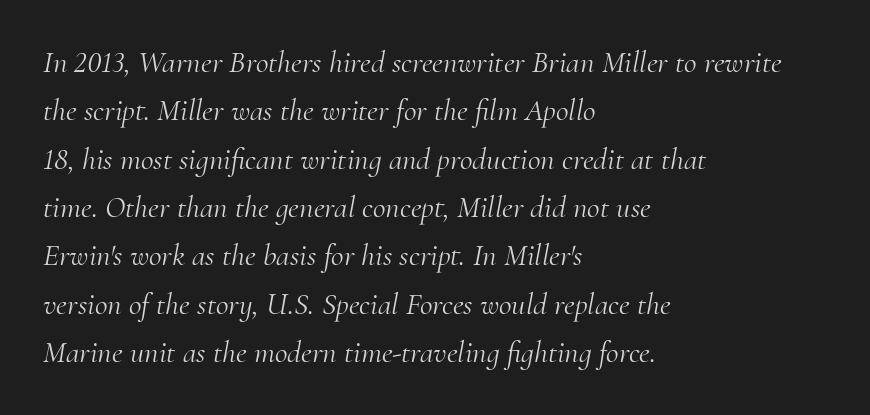
{"serif": "yes", "italic": "yes", "lean": "right", "slant_degrees": 10, "bold": "no", "weight": "light", "width": "normal", "stroke_contrast": "medium", "x_height": "small", "monospaced": "no", "underline": "no", "align": "left", "line_spacing": "normal", "line_spacing_ratio": 1.56, "letter_spacing": "normal", "letter_spacing_em": 0.0, "glyph_px": 31}
